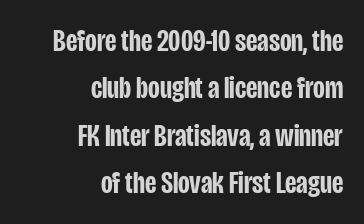
Q: Is the text bold? A: Semi-bold.
Q: Is the text italic (slanted)? A: No, it is upright.
Q: Is the typeface a serif or a sans-serif typeface? A: Sans-serif.
Q: Is the text underlined? A: No.
Q: How is the paragraph aligned? A: Right-aligned.
Q: Is the spacing between letters normal or unusually wide? A: Normal.
Q: Is the spacing between lines tight, normal or loose? A: Normal.
Q: Width (condensed, normal, or wide)? A: Condensed.
Q: Stroke contrast? A: Low.
Q: x-height? A: Large.
Q: Monospaced? A: No.
